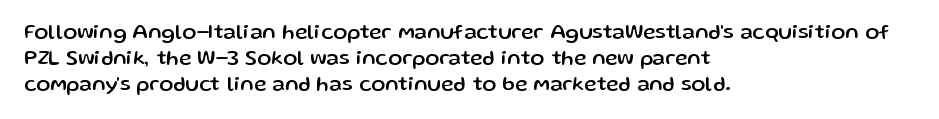
{"italic": "no", "underline": "no", "align": "left", "line_spacing_ratio": 1.23, "letter_spacing": "normal", "letter_spacing_em": 0.0, "glyph_px": 21}
